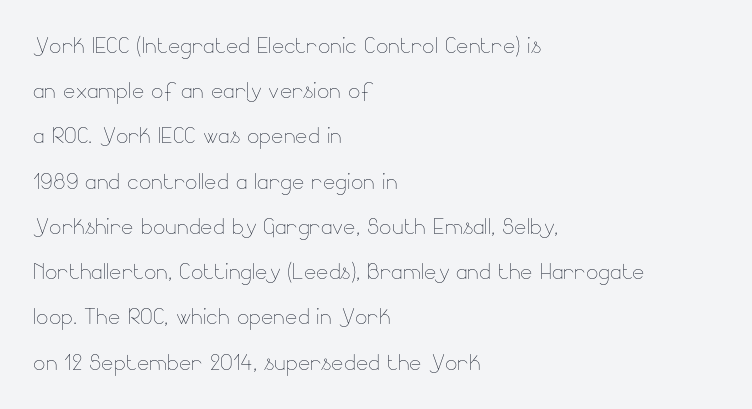
{"italic": "no", "bold": "no", "weight": "thin", "width": "normal", "stroke_contrast": "low", "x_height": "small", "monospaced": "no", "underline": "no", "align": "left", "line_spacing": "normal", "line_spacing_ratio": 1.56, "letter_spacing": "normal", "letter_spacing_em": 0.0, "glyph_px": 29}
